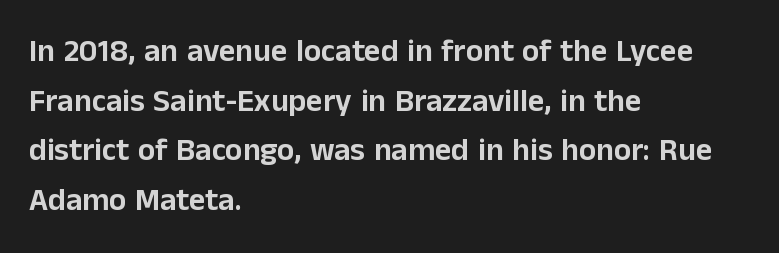
Q: Is the text italic (slanted)? A: No, it is upright.
Q: Is the typeface a serif or a sans-serif typeface? A: Sans-serif.
Q: Is the text underlined? A: No.
Q: How is the paragraph aligned? A: Left-aligned.
Q: Is the spacing between letters normal or unusually wide? A: Normal.
Q: Is the spacing between lines tight, normal or loose? A: Normal.
Q: Width (condensed, normal, or wide)? A: Normal.
Q: Stroke contrast? A: Low.
Q: x-height? A: Medium.
Q: Monospaced? A: No.
